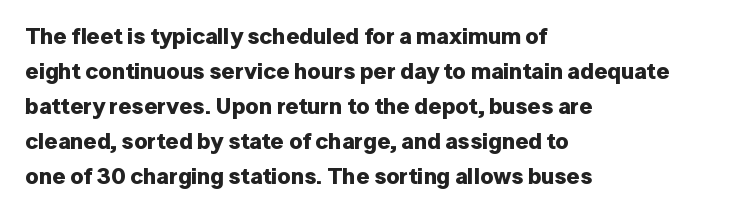
A normal amount of white space separates one row of letters from the next. The lines in this sample share a left origin and differ only in where they stop. Characters follow at the spacing the type designer built in. In terms of weight, the rendering is a true, heavy bold.
